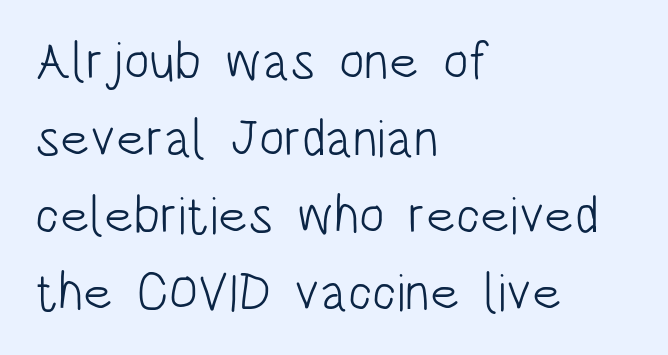
Weight class: somewhere from thin through regular. Every row of glyphs begins at an identical x-position on the left. Varying glyph widths throughout — classic text-font behaviour. The gaps between neighbouring characters are ordinary and unremarkable. Serif or sans? Sans — the stroke terminals are bare. Every stem runs plumb, perpendicular to the baseline.
